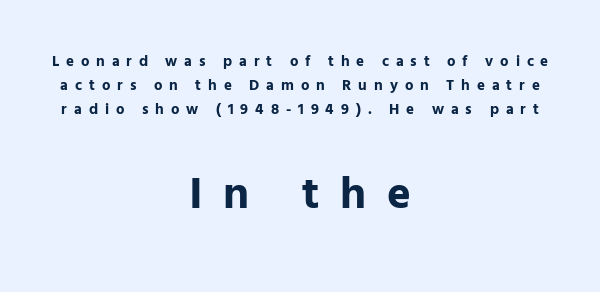
The line-height multiplier appears to be the usual default. Honestly, there is no underline to notice here at all. Each glyph is drawn with heavy, bold strokes. Varying glyph widths throughout — classic text-font behaviour. Does the type have serifs? No, each stem ends abruptly. The later block is typeset at a bigger size than the earlier block.
